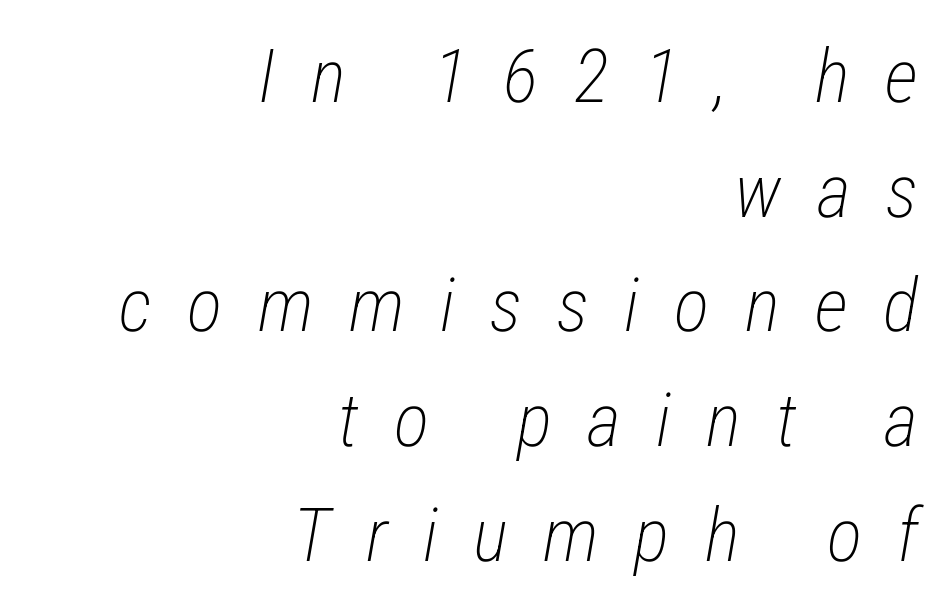
Rule under the text: the space is simply empty. Note the varied advance widths — an 'i' is clearly narrower than an 'm'. Students, observe: this is what conventionally led text looks like. Stem width sits at or under what a default text font uses. Italic: yes, the glyphs are oblique.
